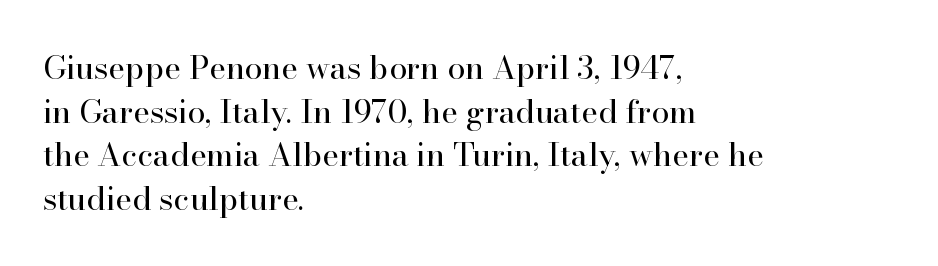
Q: Is the text bold? A: No.
Q: Is the text italic (slanted)? A: No, it is upright.
Q: Is the typeface a serif or a sans-serif typeface? A: Serif.
Q: Is the text underlined? A: No.
Q: How is the paragraph aligned? A: Left-aligned.
Q: Is the spacing between letters normal or unusually wide? A: Normal.
Q: Is the spacing between lines tight, normal or loose? A: Normal.
Q: Width (condensed, normal, or wide)? A: Normal.
Q: Stroke contrast? A: High.
Q: x-height? A: Small.
Q: Monospaced? A: No.
